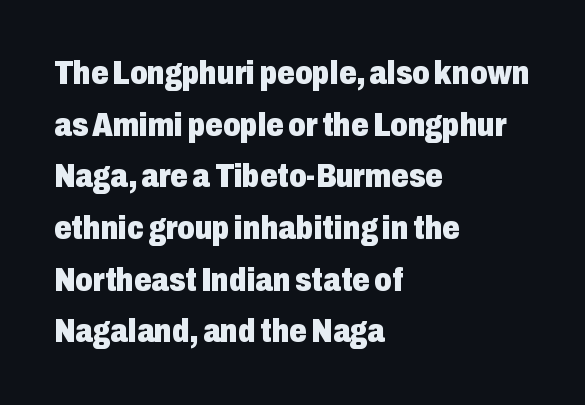
{"serif": "no", "italic": "no", "bold": "yes", "weight": "heavy", "width": "condensed", "stroke_contrast": "low", "x_height": "medium", "monospaced": "no", "underline": "no", "align": "left", "line_spacing": "normal", "line_spacing_ratio": 1.52, "letter_spacing": "normal", "letter_spacing_em": 0.0, "glyph_px": 34}
